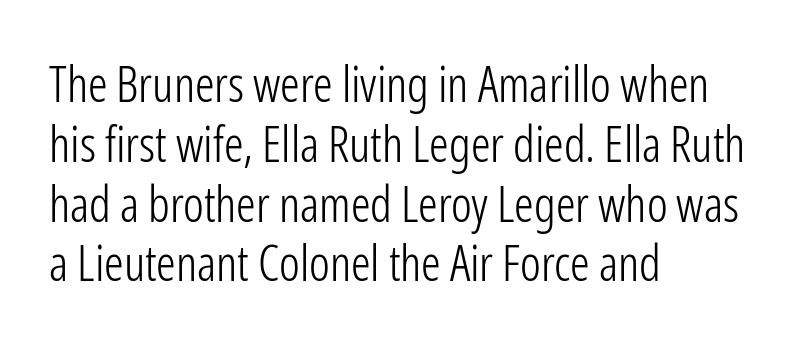
Nobody touched the tracking dial on this one. Heaviness? Minimal to ordinary, like unemphasized prose. Check the space under the baseline: it is left empty. Serifs: no, the terminals of the letterforms are clean. Italic: no, the glyphs are upright roman. Compared with a centered layout, this one pins lines to the left instead.
